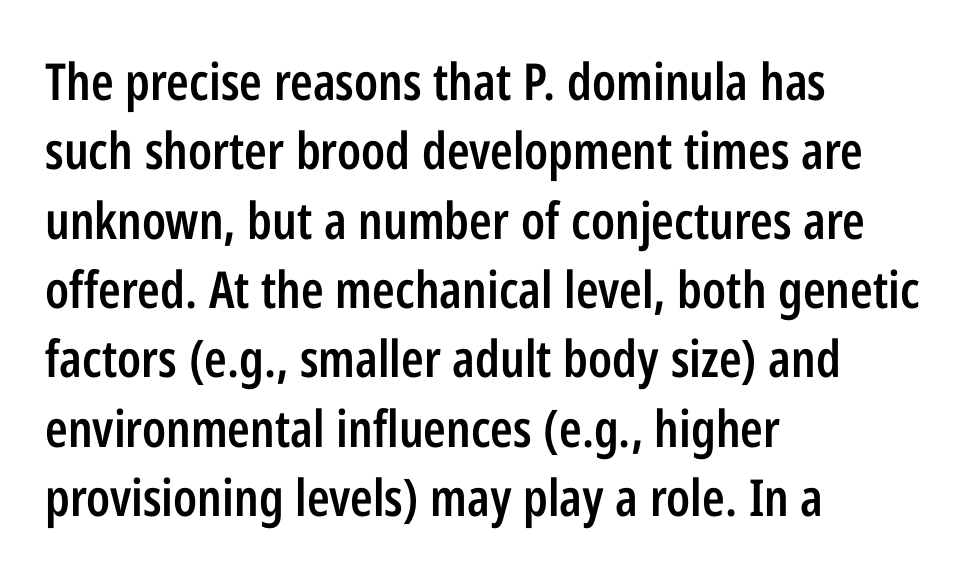
Q: Is the text bold? A: Semi-bold.
Q: Is the text italic (slanted)? A: No, it is upright.
Q: Is the typeface a serif or a sans-serif typeface? A: Sans-serif.
Q: Is the text underlined? A: No.
Q: How is the paragraph aligned? A: Left-aligned.
Q: Is the spacing between letters normal or unusually wide? A: Normal.
Q: Is the spacing between lines tight, normal or loose? A: Normal.
Q: Width (condensed, normal, or wide)? A: Condensed.
Q: Stroke contrast? A: Low.
Q: x-height? A: Medium.
Q: Monospaced? A: No.
